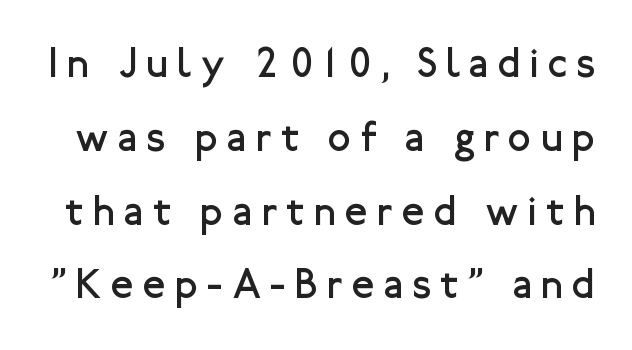
Q: Is the text bold? A: No.
Q: Is the text italic (slanted)? A: No, it is upright.
Q: Is the typeface a serif or a sans-serif typeface? A: Sans-serif.
Q: Is the text underlined? A: No.
Q: Is the spacing between letters normal or unusually wide? A: Unusually wide.
Q: Width (condensed, normal, or wide)? A: Normal.
Q: Stroke contrast? A: Low.
Q: x-height? A: Medium.
Q: Monospaced? A: No.
